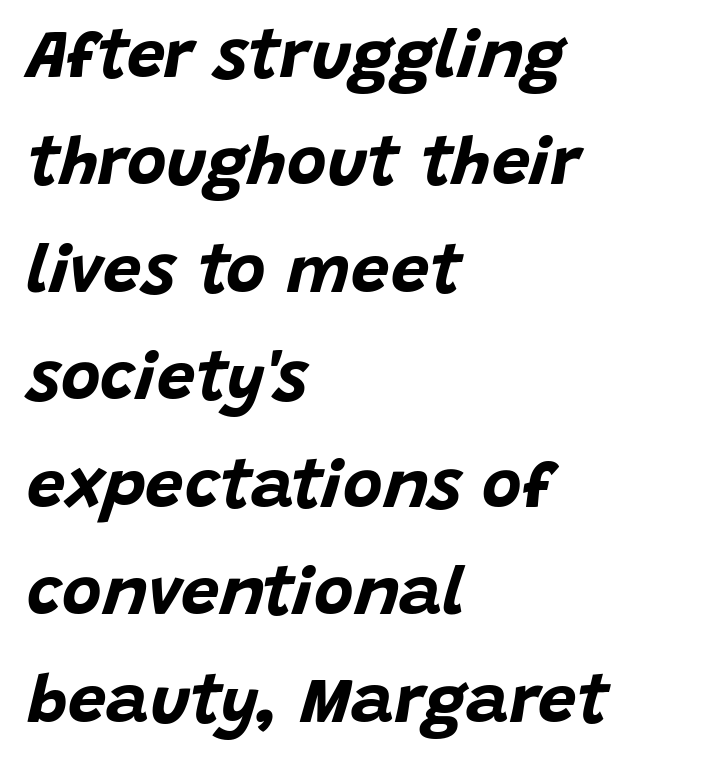
Q: Is the text bold? A: Yes.
Q: Is the text italic (slanted)? A: Yes, it leans right by about 15 degrees.
Q: Is the text underlined? A: No.
Q: How is the paragraph aligned? A: Left-aligned.
Q: Is the spacing between letters normal or unusually wide? A: Normal.
Q: Is the spacing between lines tight, normal or loose? A: Normal.
Q: Width (condensed, normal, or wide)? A: Normal.
Q: Stroke contrast? A: Low.
Q: x-height? A: Large.
Q: Monospaced? A: No.
